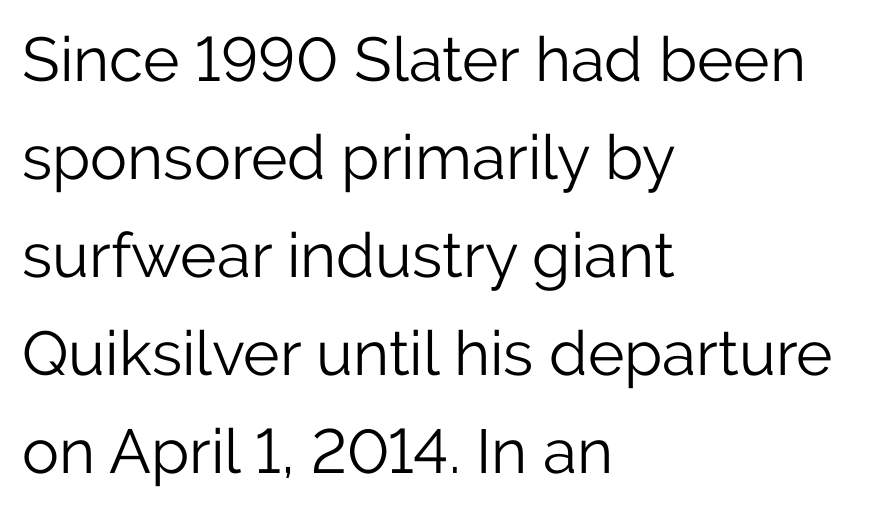
The type is set solid horizontally, with unmodified tracking. These lines sit exactly where default settings would place them. The space directly below the letters is spotless. A roman cut, with each character standing at attention. Weight: not bold — regular or lighter. Spacing verdict: proportional, widths tailored to each character.
